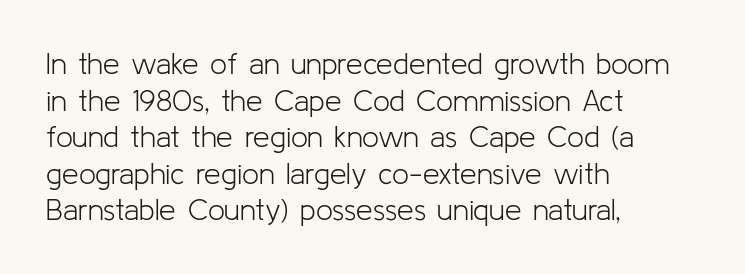
Q: Is the text bold? A: No.
Q: Is the text italic (slanted)? A: No, it is upright.
Q: Is the typeface a serif or a sans-serif typeface? A: Sans-serif.
Q: Is the text underlined? A: No.
Q: How is the paragraph aligned? A: Left-aligned.
Q: Is the spacing between letters normal or unusually wide? A: Normal.
Q: Width (condensed, normal, or wide)? A: Normal.
Q: Stroke contrast? A: Low.
Q: x-height? A: Medium.
Q: Monospaced? A: No.
